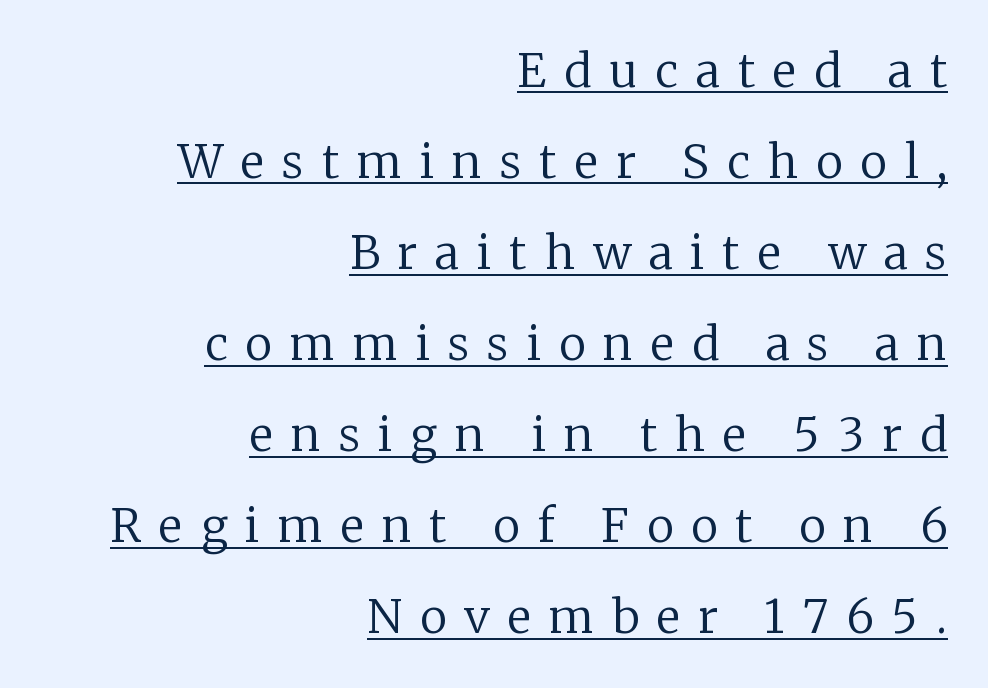
Baseline-to-baseline distance is far greater than the letter height. The rendering uses natural spacing where letterforms have individual widths. Spacing between characters has been opened up far beyond the box default. Yep, those are serifs on the letters.
